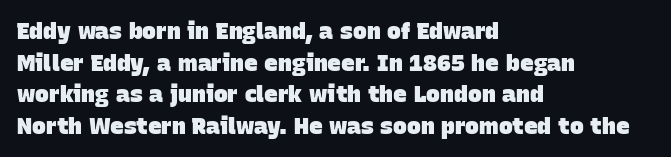
Q: Is the text bold? A: Yes.
Q: Is the text underlined? A: No.
Q: How is the paragraph aligned? A: Left-aligned.
Q: Is the spacing between letters normal or unusually wide? A: Normal.
Q: Is the spacing between lines tight, normal or loose? A: Normal.
